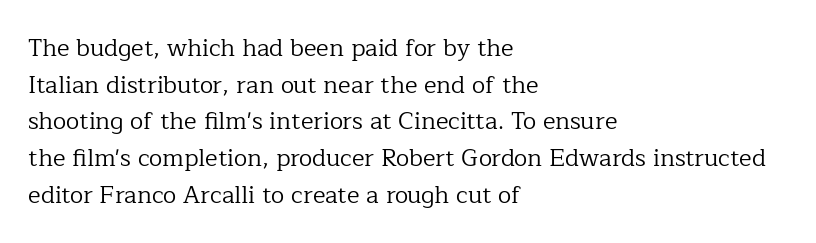
The image shows 24 px text type, upright; set left-aligned, normal line spacing (1.53x), normal letter spacing, not underlined.
